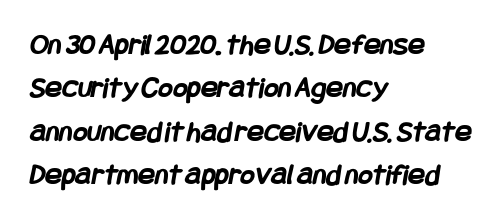
{"serif": "no", "bold": "yes", "weight": "semibold", "width": "condensed", "stroke_contrast": "low", "x_height": "large", "underline": "no", "align": "left", "line_spacing": "normal", "line_spacing_ratio": 1.4, "letter_spacing": "normal", "letter_spacing_em": 0.0, "glyph_px": 31}
